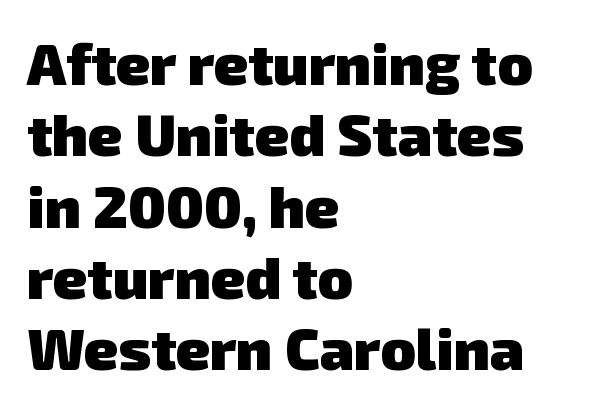
{"serif": "no", "bold": "yes", "weight": "heavy", "width": "normal", "stroke_contrast": "low", "x_height": "medium", "monospaced": "no", "underline": "no", "align": "left", "line_spacing_ratio": 1.23, "letter_spacing": "normal", "letter_spacing_em": 0.0, "glyph_px": 58}
